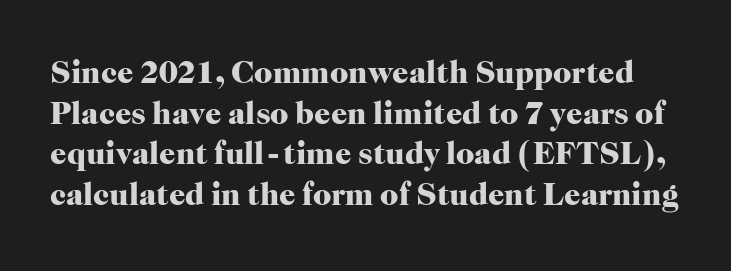
Caption: bold face, heavy strokes. I'd call this a serif setting — the letters wear small feet. The rendering uses natural spacing where letterforms have individual widths. Rendered with straight, roman letterforms. The block of text has a typical density, with ordinary space between rows. Bare-footed words on every line.
